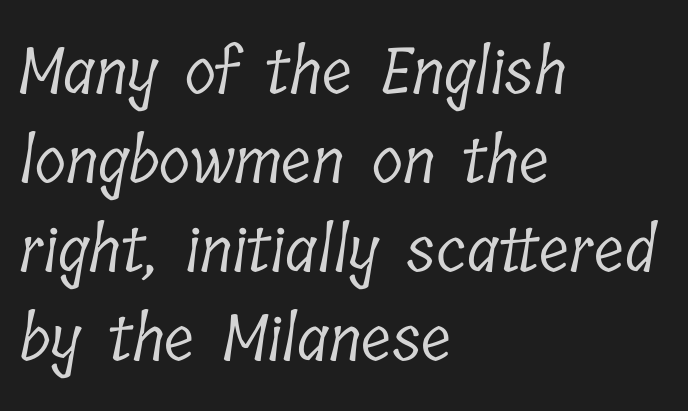
The image shows 64 px light, condensed serif type; set left-aligned, normal line spacing (1.39x), normal letter spacing, not underlined; low stroke contrast and a medium x-height.
